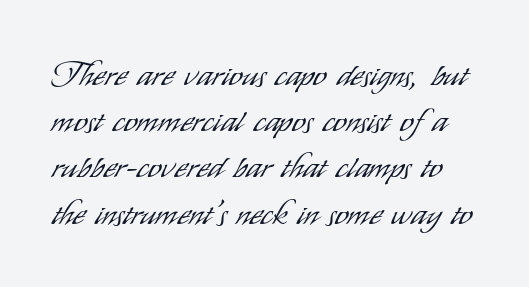
Q: Is the text bold? A: No.
Q: Is the text italic (slanted)? A: Yes.
Q: Is the typeface a serif or a sans-serif typeface? A: Sans-serif.
Q: Is the text underlined? A: No.
Q: Is the spacing between letters normal or unusually wide? A: Normal.
Q: Is the spacing between lines tight, normal or loose? A: Normal.
Q: Width (condensed, normal, or wide)? A: Condensed.
Q: Stroke contrast? A: Low.
Q: x-height? A: Small.
Q: Monospaced? A: No.
